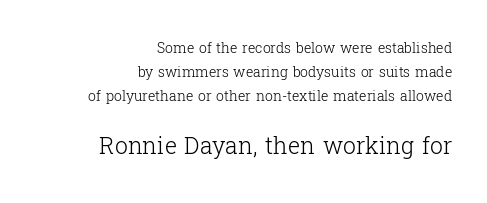
The setting favours the right margin, as signatures and pull-quotes sometimes do. Does the lettering tilt? It doesn't — this is upright. Successive baselines arrive at the customary interval. This sample uses plain, unmodified letter spacing.
